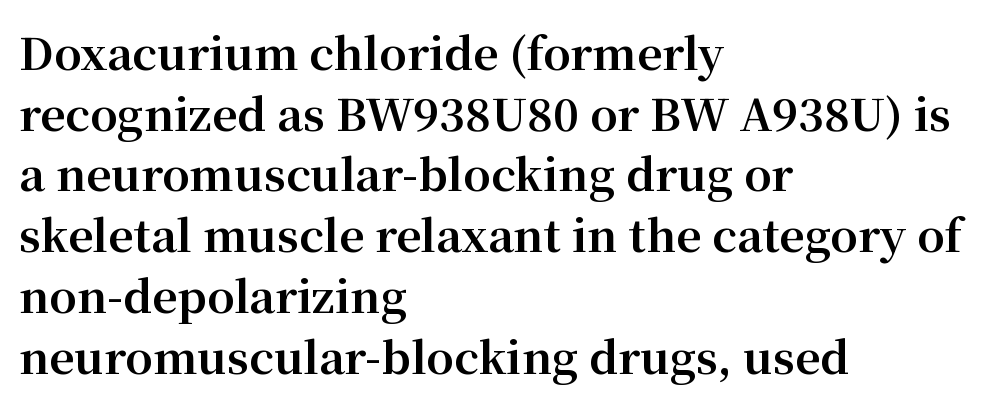
The image shows 44 px bold serif type, upright; set left-aligned, normal line spacing (1.38x), normal letter spacing, not underlined; medium stroke contrast and a medium x-height.
